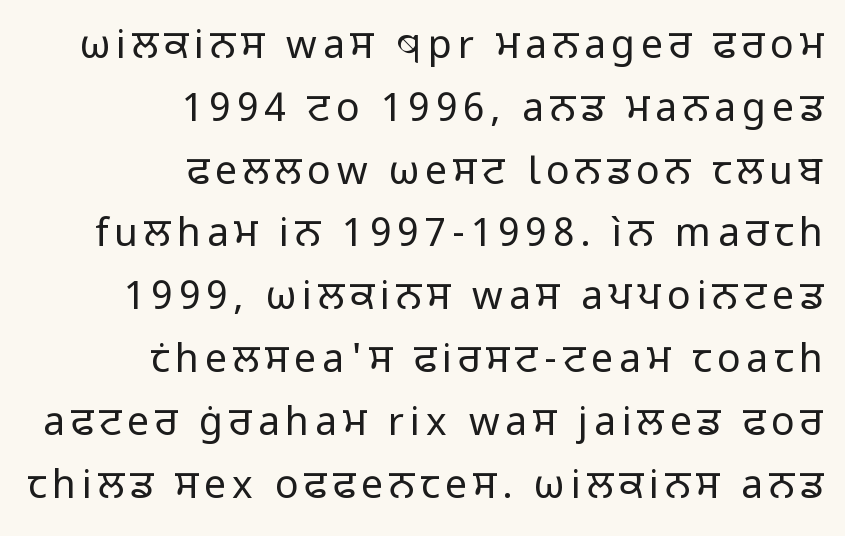
Q: Is the text bold? A: No.
Q: Is the text italic (slanted)? A: No, it is upright.
Q: Is the typeface a serif or a sans-serif typeface? A: Sans-serif.
Q: Is the text underlined? A: No.
Q: How is the paragraph aligned? A: Right-aligned.
Q: Is the spacing between lines tight, normal or loose? A: Normal.
Q: Width (condensed, normal, or wide)? A: Normal.
Q: Stroke contrast? A: Low.
Q: x-height? A: Medium.
Q: Monospaced? A: No.
